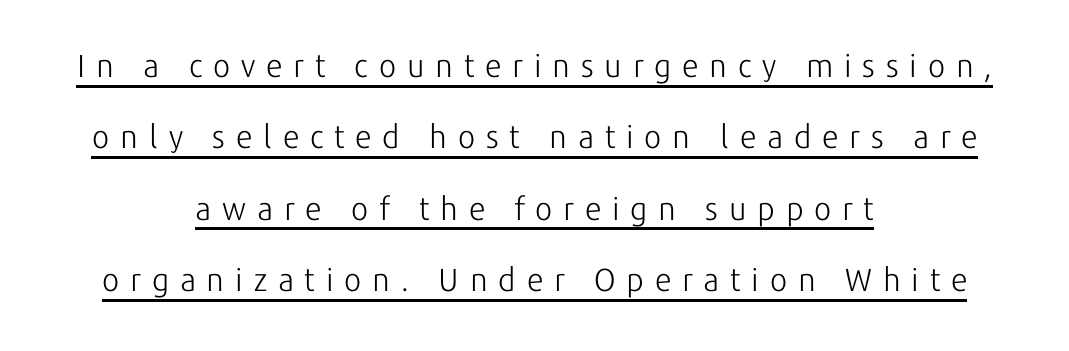
The letters advance in unequal steps, a hallmark of proportional type. Does extra space separate the letters? Yes, quite a lot of it. Do the letters lean? They stand straight. The line-height multiplier appears high, well above default. The glyphs in this specimen are sans serif.
